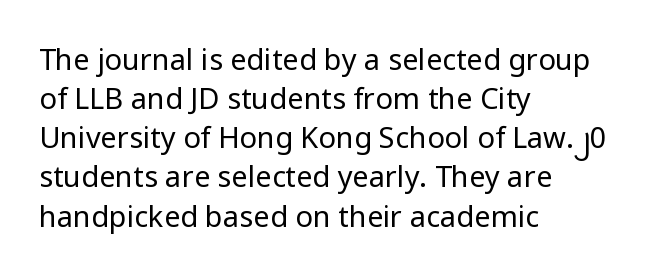
The image shows 29 px regular-weight sans-serif type, upright; set left-aligned, normal line spacing (1.35x), normal letter spacing, not underlined; low stroke contrast and a medium x-height.
